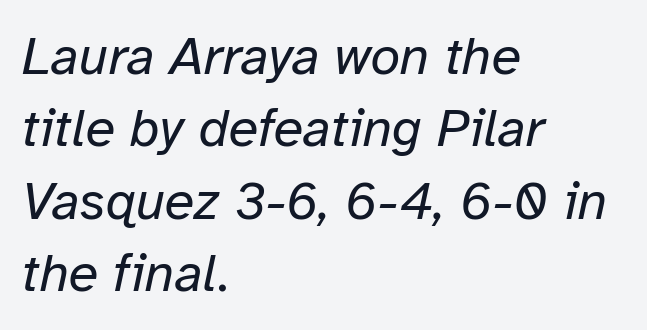
Q: Is the text bold? A: No.
Q: Is the text italic (slanted)? A: Yes, it leans right by about 12 degrees.
Q: Is the text underlined? A: No.
Q: How is the paragraph aligned? A: Left-aligned.
Q: Is the spacing between letters normal or unusually wide? A: Normal.
Q: Is the spacing between lines tight, normal or loose? A: Normal.
Q: Width (condensed, normal, or wide)? A: Normal.
Q: Stroke contrast? A: Low.
Q: x-height? A: Medium.
Q: Monospaced? A: No.
